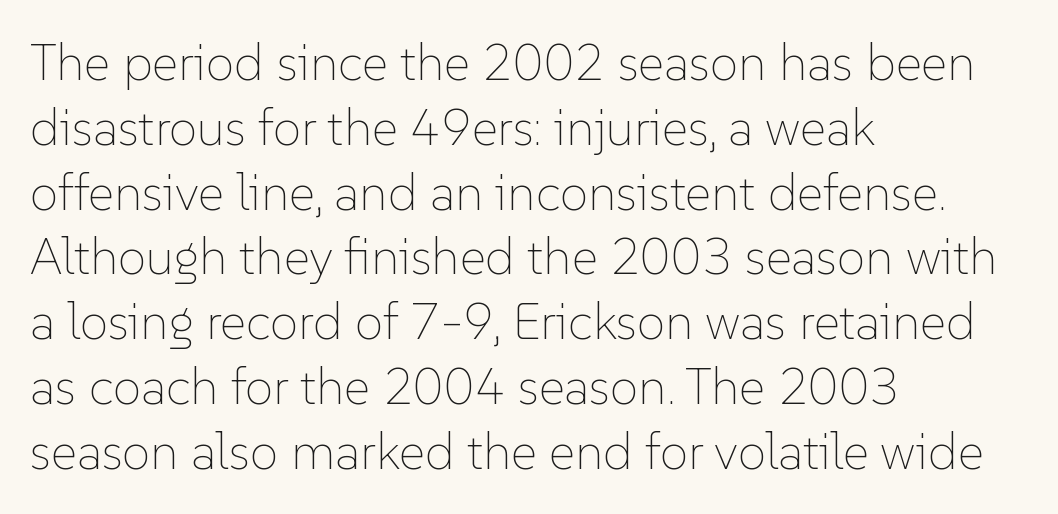
The image shows 51 px thin type, upright; set left-aligned, normal line spacing (1.27x), normal letter spacing, not underlined; low stroke contrast and a medium x-height.
